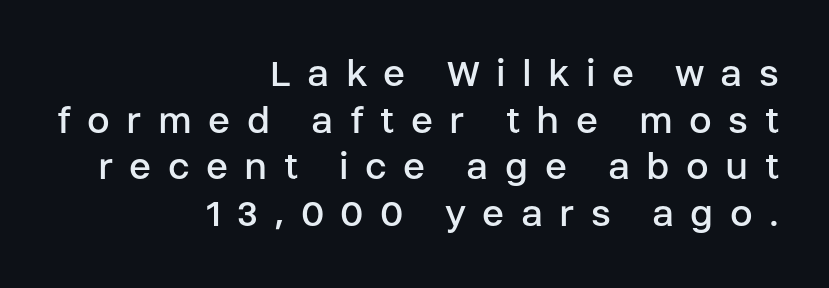
Q: Is the text bold? A: No.
Q: Is the text italic (slanted)? A: No, it is upright.
Q: Is the typeface a serif or a sans-serif typeface? A: Sans-serif.
Q: Is the text underlined? A: No.
Q: How is the paragraph aligned? A: Right-aligned.
Q: Is the spacing between letters normal or unusually wide? A: Unusually wide.
Q: Is the spacing between lines tight, normal or loose? A: Tight.
Q: Width (condensed, normal, or wide)? A: Normal.
Q: Stroke contrast? A: Low.
Q: x-height? A: Large.
Q: Monospaced? A: No.
